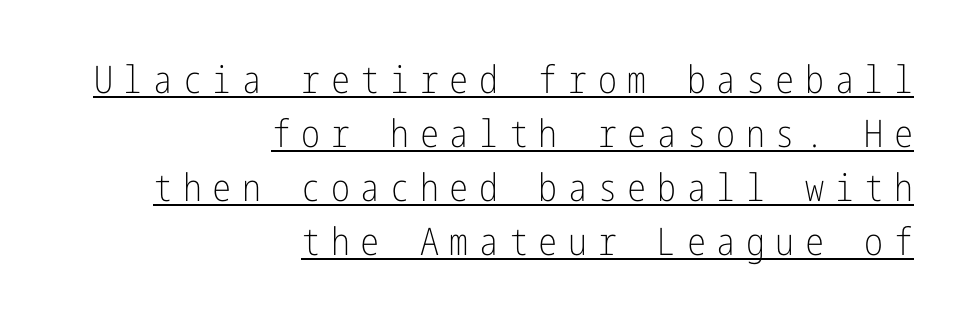
Regular leading. Vertical strokes here are truly vertical. Notice how a bar underscores the lettering throughout. A sans-serif font was chosen for this passage. Honestly, the letter spacing is so wide it's the main thing you notice. Which margin do the lines hug? The right one — the left edge is uneven.
